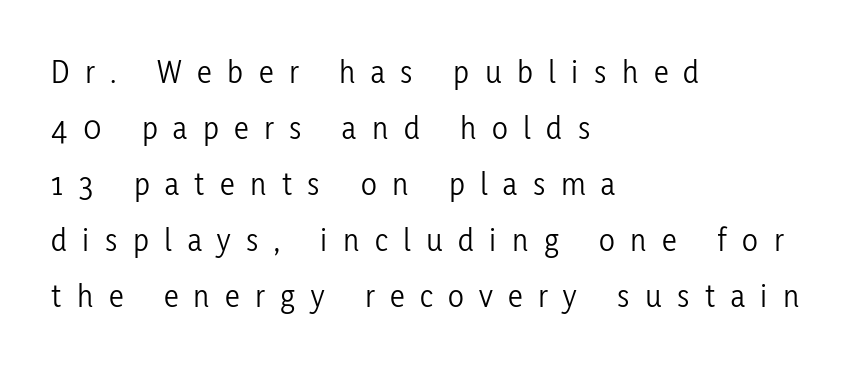
{"serif": "no", "italic": "no", "bold": "no", "weight": "light", "width": "condensed", "stroke_contrast": "low", "x_height": "medium", "monospaced": "no", "underline": "no", "align": "left", "line_spacing": "normal", "line_spacing_ratio": 1.7, "letter_spacing": "wide", "letter_spacing_em": 0.47, "glyph_px": 33}
